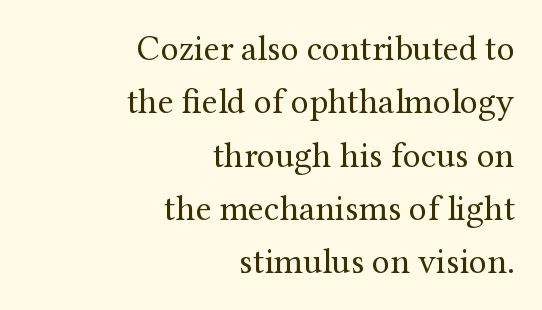
{"serif": "yes", "italic": "no", "bold": "no", "weight": "regular", "width": "normal", "stroke_contrast": "medium", "x_height": "medium", "monospaced": "no", "underline": "no", "align": "right", "line_spacing": "normal", "line_spacing_ratio": 1.48, "letter_spacing": "normal", "letter_spacing_em": 0.0, "glyph_px": 36}
